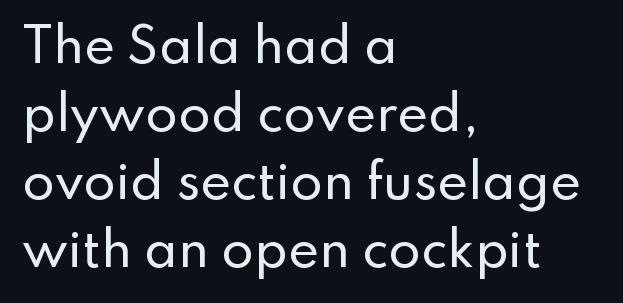
{"serif": "no", "italic": "no", "width": "normal", "stroke_contrast": "low", "x_height": "small", "monospaced": "no", "underline": "no", "align": "left", "line_spacing": "normal", "line_spacing_ratio": 1.45, "letter_spacing": "normal", "letter_spacing_em": 0.0, "glyph_px": 47}
